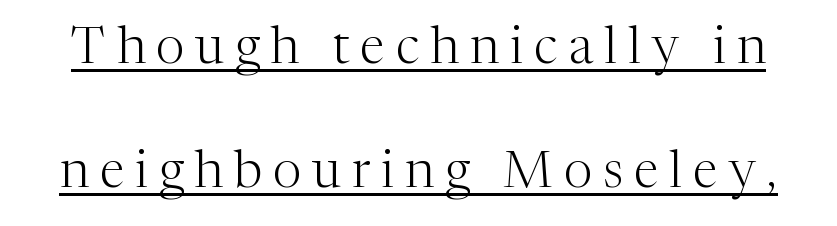
Q: Is the text bold? A: No.
Q: Is the text italic (slanted)? A: No, it is upright.
Q: Is the typeface a serif or a sans-serif typeface? A: Serif.
Q: Is the text underlined? A: Yes.
Q: Is the spacing between letters normal or unusually wide? A: Unusually wide.
Q: Is the spacing between lines tight, normal or loose? A: Loose.
Q: Width (condensed, normal, or wide)? A: Normal.
Q: Stroke contrast? A: Medium.
Q: x-height? A: Medium.
Q: Monospaced? A: No.
